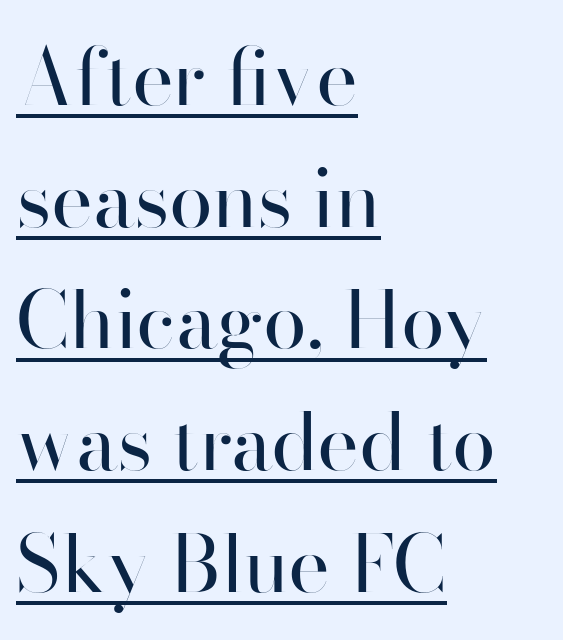
The image shows 79 px regular-weight sans-serif type, upright; set left-aligned, normal line spacing (1.54x), normal letter spacing, underlined; high stroke contrast and a small x-height.
